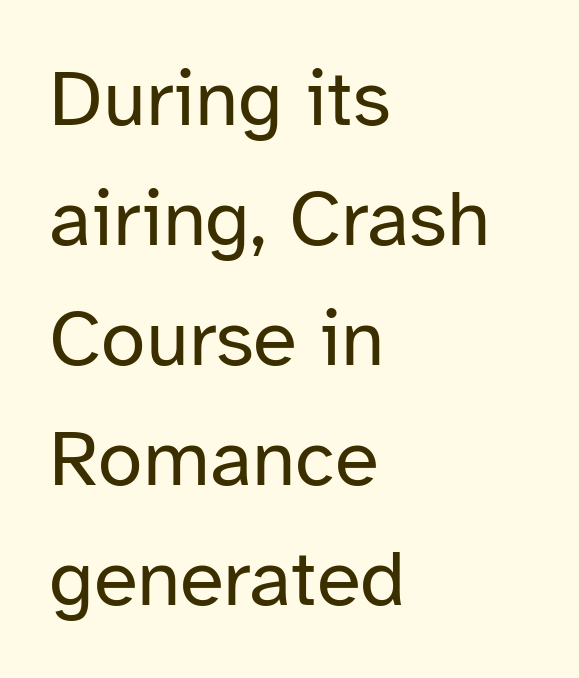
Q: Is the text bold? A: No.
Q: Is the text italic (slanted)? A: No, it is upright.
Q: Is the typeface a serif or a sans-serif typeface? A: Sans-serif.
Q: Is the text underlined? A: No.
Q: How is the paragraph aligned? A: Left-aligned.
Q: Is the spacing between letters normal or unusually wide? A: Normal.
Q: Is the spacing between lines tight, normal or loose? A: Normal.
Q: Width (condensed, normal, or wide)? A: Normal.
Q: Stroke contrast? A: Low.
Q: x-height? A: Medium.
Q: Monospaced? A: No.
